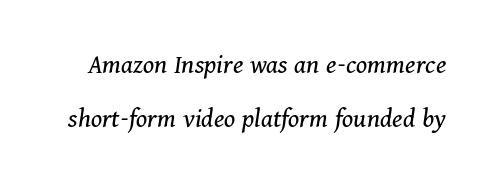
Q: Is the text bold? A: No.
Q: Is the text italic (slanted)? A: Yes, it leans right by about 11 degrees.
Q: Is the typeface a serif or a sans-serif typeface? A: Serif.
Q: Is the text underlined? A: No.
Q: Is the spacing between letters normal or unusually wide? A: Normal.
Q: Is the spacing between lines tight, normal or loose? A: Loose.
Q: Width (condensed, normal, or wide)? A: Normal.
Q: Stroke contrast? A: Medium.
Q: x-height? A: Medium.
Q: Monospaced? A: No.
